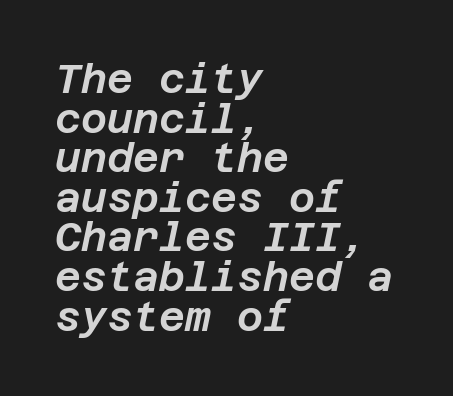
Notice how descenders almost collide with the ascenders below — that's tight leading. Letter spacing: default. Rendered with sloped, italic letterforms. Left-aligned paragraph, ragged on the right. Honestly, there is no underline to notice here at all.
